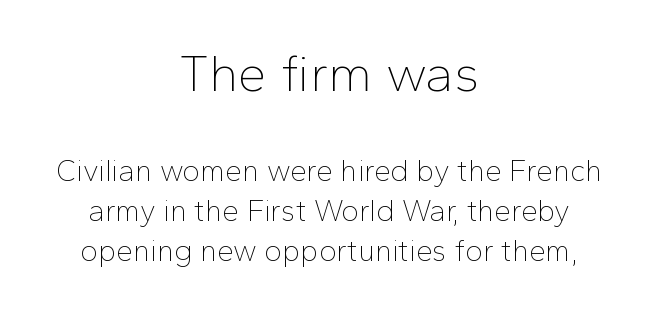
A typesetter would call this leading conventional body-copy spacing. Proportional: the letters do not fall into vertical columns. Two sizes are in play, and the larger belongs to the first block. In terms of posture, this sample is upright. Tracking here is standard; glyphs follow each other at the usual distance.
